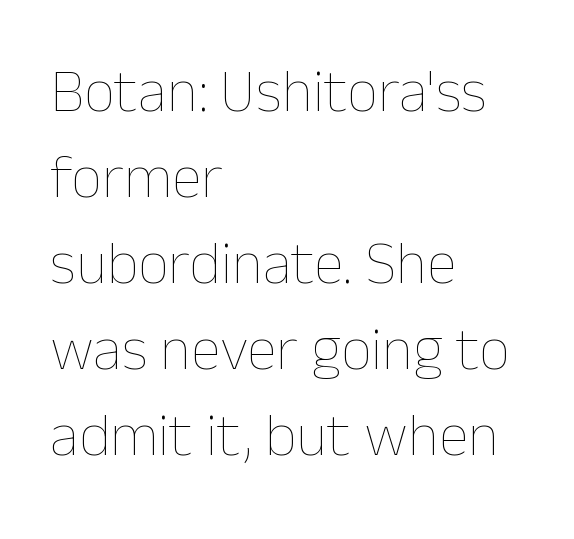
Q: Is the text bold? A: No.
Q: Is the text italic (slanted)? A: No, it is upright.
Q: Is the text underlined? A: No.
Q: How is the paragraph aligned? A: Left-aligned.
Q: Is the spacing between letters normal or unusually wide? A: Normal.
Q: Is the spacing between lines tight, normal or loose? A: Normal.
Q: Width (condensed, normal, or wide)? A: Normal.
Q: Stroke contrast? A: Low.
Q: x-height? A: Medium.
Q: Monospaced? A: No.
